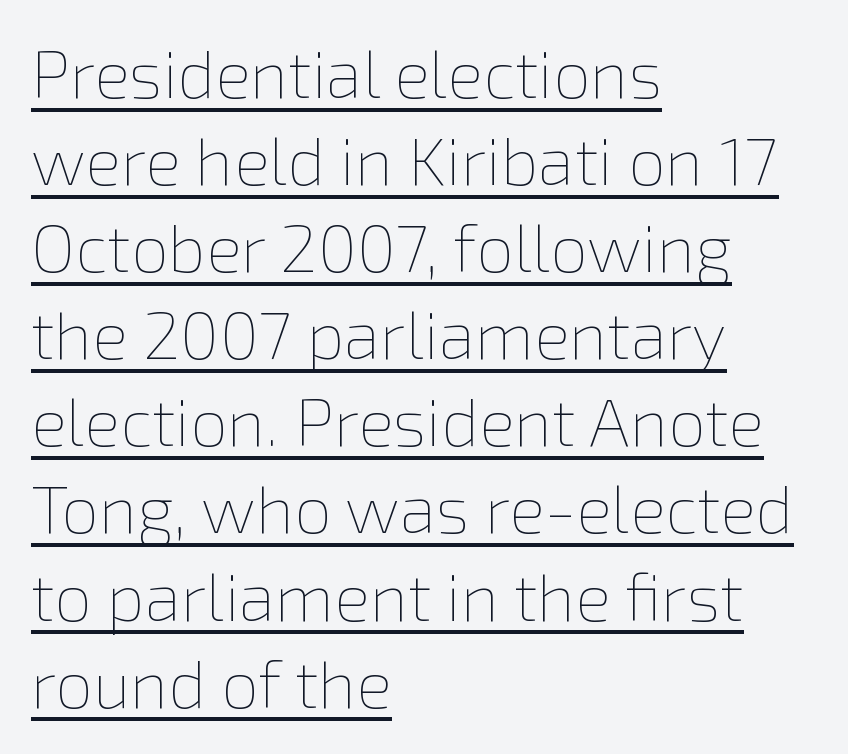
The image shows 67 px thin type, upright; set left-aligned, normal line spacing (1.3x), normal letter spacing, underlined; a medium x-height.
